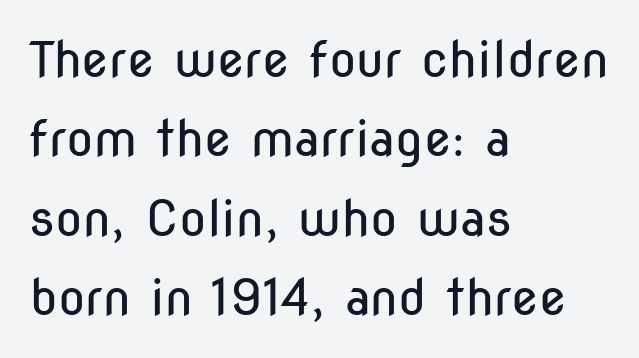
The image shows 50 px regular-weight, condensed sans-serif type, upright; set left-aligned, normal line spacing (1.59x), normal letter spacing, not underlined; low stroke contrast and a medium x-height.
